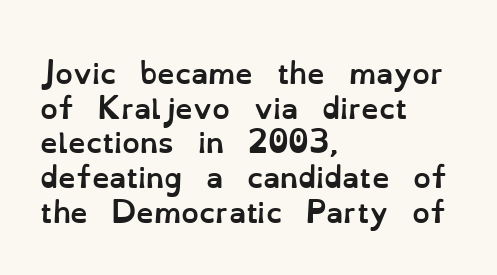
{"italic": "no", "bold": "yes", "weight": "semibold", "width": "normal", "stroke_contrast": "low", "x_height": "small", "monospaced": "no", "underline": "no", "align": "left", "line_spacing_ratio": 1.24, "letter_spacing": "normal", "letter_spacing_em": 0.0, "glyph_px": 28}
